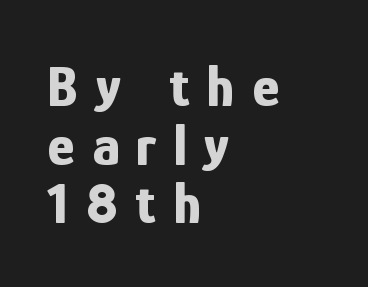
The image shows 58 px bold, condensed sans-serif type, upright; set left-aligned, tight line spacing (1.01x), unusually wide letter spacing (+0.3 em), not underlined; low stroke contrast and a medium x-height.
